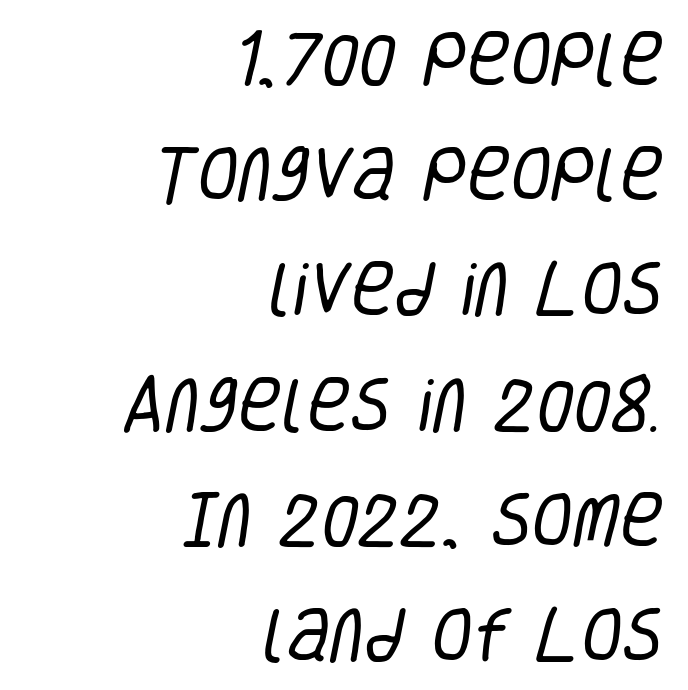
The image shows 60 px regular-weight, condensed sans-serif type; set right-aligned, loose line spacing (1.92x), normal letter spacing, not underlined; low stroke contrast and a large x-height.
